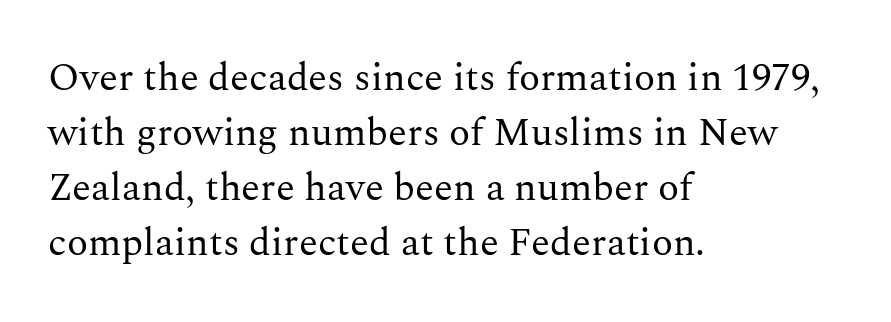
The zone under the glyphs is completely vacant. Stems and bowls with no extra thickness — not bold. If you measured baseline to baseline, you'd find a middling distance. Note the varied advance widths — an 'i' is clearly narrower than an 'm'.
